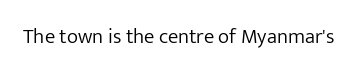
The passage shown is not underscored anywhere. The font's upright variant was chosen for this text. Stems here are at most as thick as an everyday book face. Observe the ordinary spacing: letters are neighbours, not strangers.
